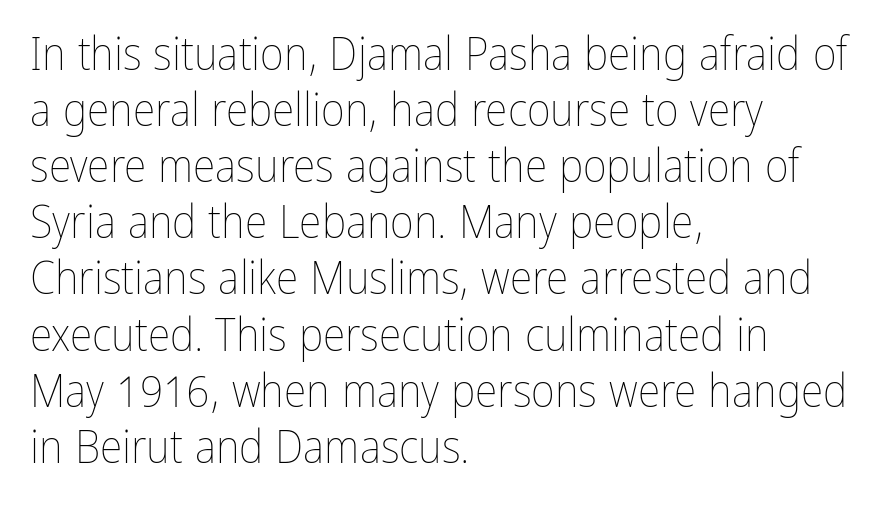
These lines are set flush left with a ragged right edge. The letters look calm and open, with moderate or lighter stems. Glance below the letters and you will spot only blank space. This is roman type, the default non-slanted kind. The gaps between neighbouring characters are ordinary and unremarkable.
